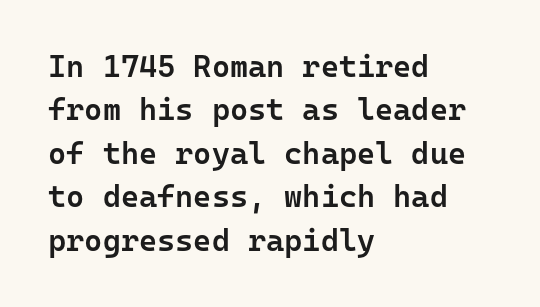
No italicization has been applied; the sample stays upright. The rendering anchors every line to the left-hand side. The letters sit at their default tracking, neither squeezed nor spread. The lines sit at an ordinary, default distance from one another. Bold? Not quite — semibold, heavier than regular but stopping short.
